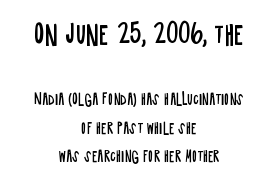
You can tell it's not italic because the verticals are truly vertical. This reads as an unemphasized weight, regular at the heaviest. These lines stand farther apart than default settings would place them. Unmarked baselines from the first word to the last. Two sizes are in play, and the larger belongs to the first block. Tracking here is standard; glyphs follow each other at the usual distance.
